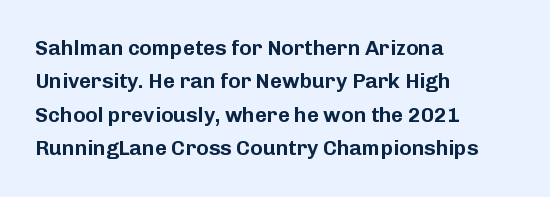
Nobody drew a line under any word here. A student would call this left alignment; a typographer would say flush left, rag right. Rendered with straight, roman letterforms. In terms of leading, this rendering sits right in the middle. Characters follow at the spacing the type designer built in.
